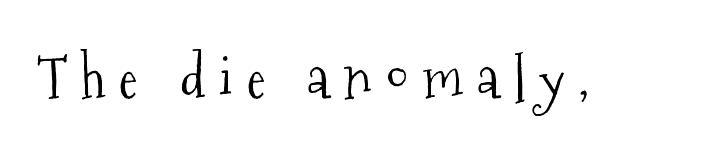
The image shows 58 px light, condensed serif type, upright; set unusually wide letter spacing (+0.24 em), not underlined; medium stroke contrast and a medium x-height.
